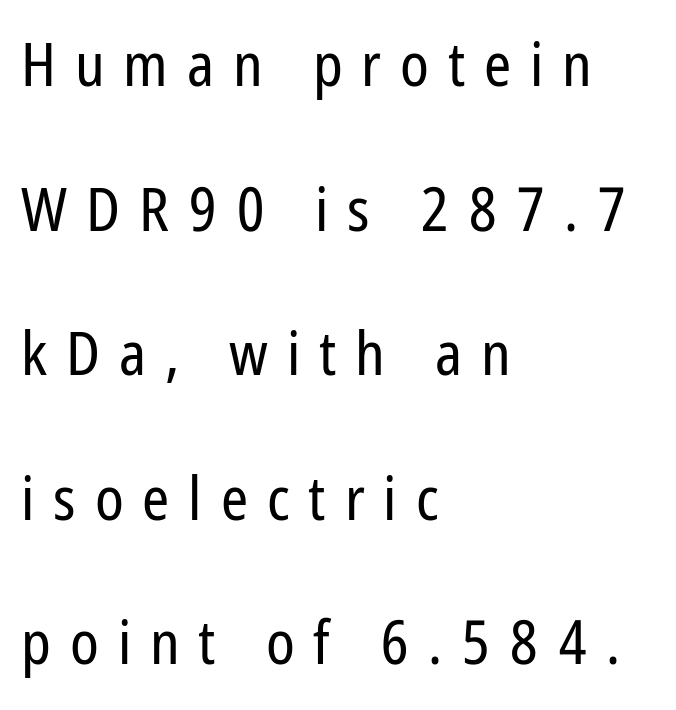
You can tell it's not italic because the verticals are truly vertical. The ragged edge is on the right, which tells us the setting is flush left. Notice the wide empty band between every row — that's loose leading. Inter-character spacing is expanded well beyond the font's built-in metrics.
